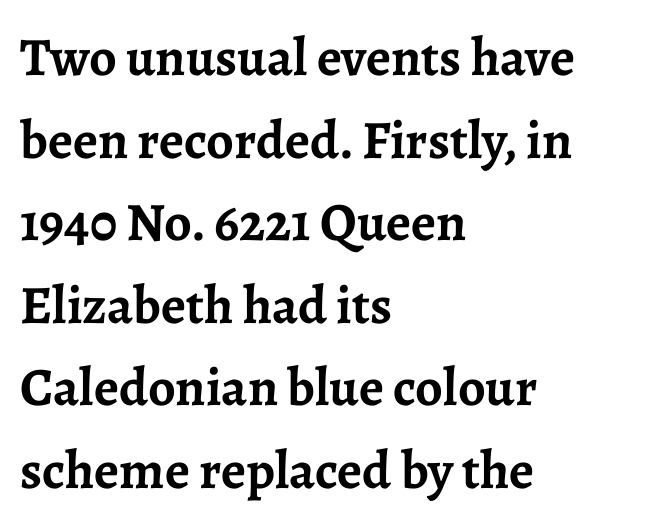
The image shows 54 px semibold serif type, upright; set left-aligned, normal line spacing (1.53x), normal letter spacing, not underlined; low stroke contrast and a medium x-height.
